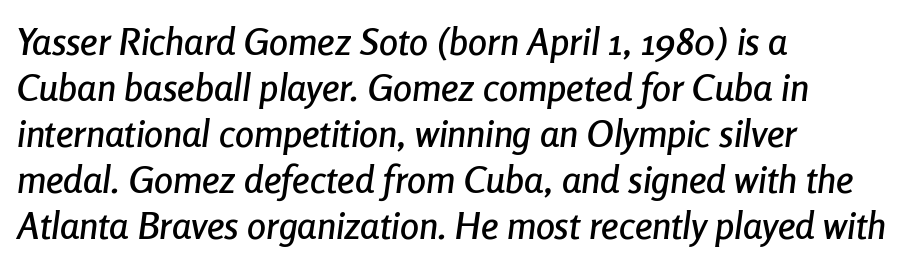
The image shows 38 px condensed type, italic (leaning right); set left-aligned, line spacing 1.21x, normal letter spacing, not underlined; low stroke contrast and a medium x-height.
